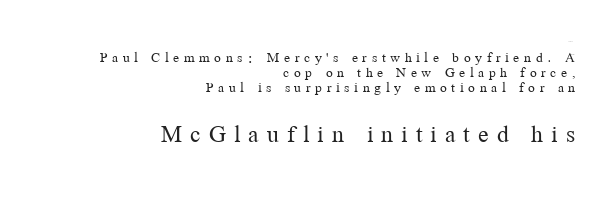
If you squint, the bottom block still reads clearly — it's the larger of the two. The rendering anchors every line to the right-hand side. Each row of text sits above clean, open space. Between one letter and the next there's a generous, obvious gap. The specimen reads as upright at a glance.
